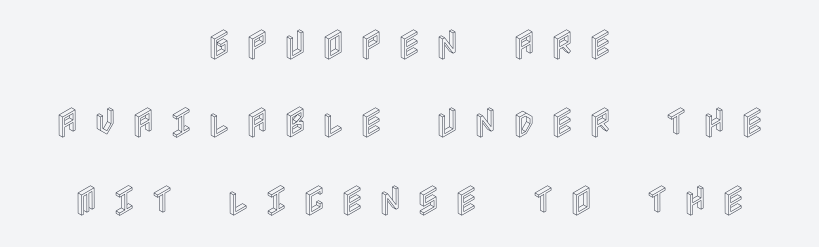
The image shows 33 px condensed type, upright; set centered, loose line spacing (2.37x), unusually wide letter spacing (+0.42 em), not underlined; a large x-height.
